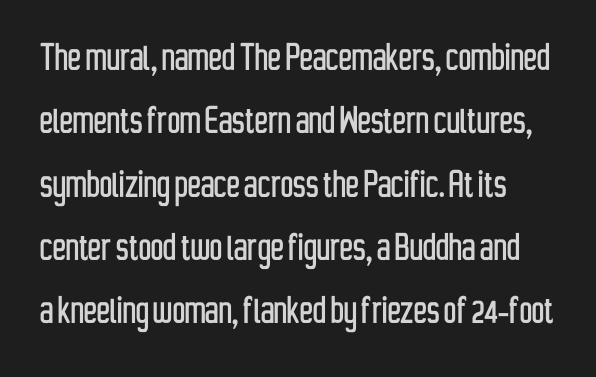
Q: Is the text italic (slanted)? A: No, it is upright.
Q: Is the typeface a serif or a sans-serif typeface? A: Sans-serif.
Q: Is the text underlined? A: No.
Q: Is the spacing between letters normal or unusually wide? A: Normal.
Q: Is the spacing between lines tight, normal or loose? A: Normal.
Q: Width (condensed, normal, or wide)? A: Condensed.
Q: Stroke contrast? A: Low.
Q: x-height? A: Medium.
Q: Monospaced? A: No.
